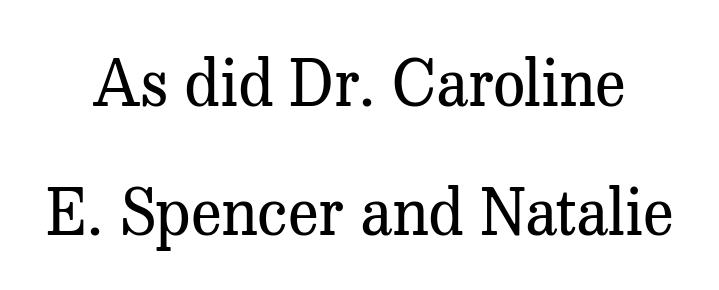
{"serif": "yes", "italic": "no", "bold": "no", "weight": "regular", "width": "normal", "stroke_contrast": "medium", "x_height": "medium", "monospaced": "no", "underline": "no", "line_spacing": "loose", "line_spacing_ratio": 2.02, "letter_spacing": "normal", "letter_spacing_em": 0.0, "glyph_px": 64}
